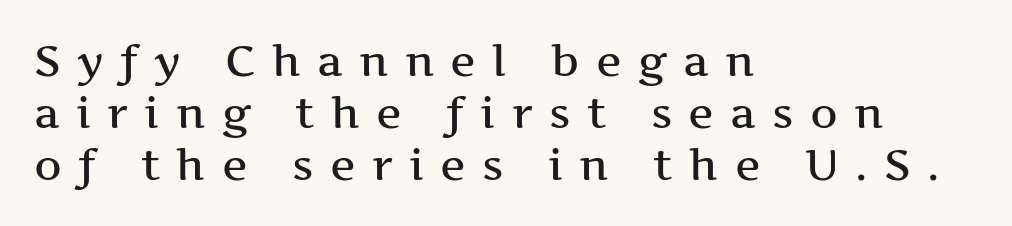
Left-aligned paragraph, ragged on the right. These lines are rendered in a variable-pitch font. Observe the serifs anchoring each vertical stroke in this sample. Designer's note — italics off, roman on. Substantial extra tracking has been applied to these lines. Check the space under the baseline: it is left empty.
